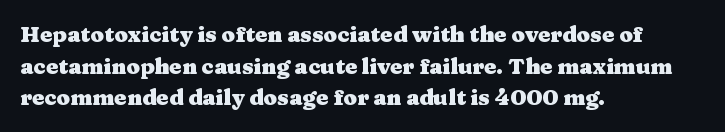
Beneath every word, the page is bare. Successive baselines arrive at the customary interval. It's the straight-up-and-down kind of type. Which margin do the lines hug? The left one — the right edge is uneven. Thick stems and heavy bowls — unmistakably bold.
